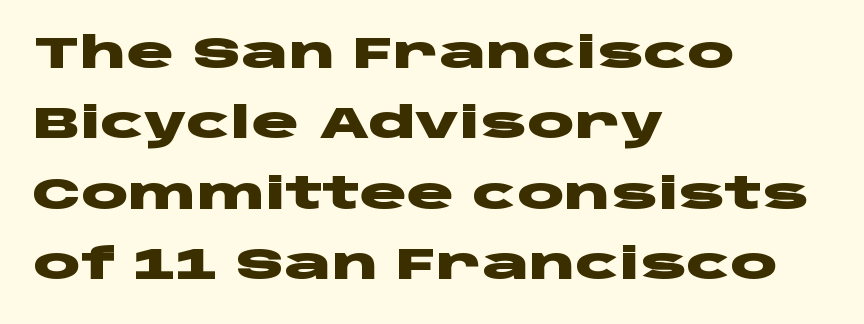
Q: Is the text bold? A: Yes.
Q: Is the text italic (slanted)? A: No, it is upright.
Q: Is the typeface a serif or a sans-serif typeface? A: Sans-serif.
Q: Is the text underlined? A: No.
Q: How is the paragraph aligned? A: Left-aligned.
Q: Is the spacing between letters normal or unusually wide? A: Normal.
Q: Is the spacing between lines tight, normal or loose? A: Normal.
Q: Width (condensed, normal, or wide)? A: Wide.
Q: Stroke contrast? A: Low.
Q: x-height? A: Large.
Q: Monospaced? A: No.
